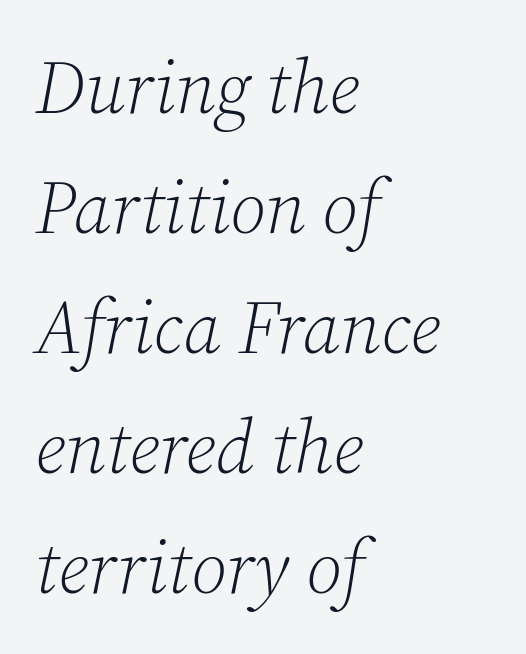
{"serif": "yes", "italic": "yes", "lean": "right", "slant_degrees": 12, "bold": "no", "weight": "light", "width": "normal", "stroke_contrast": "low", "x_height": "medium", "monospaced": "no", "underline": "no", "align": "left", "line_spacing": "normal", "line_spacing_ratio": 1.6, "letter_spacing": "normal", "letter_spacing_em": 0.0, "glyph_px": 75}
